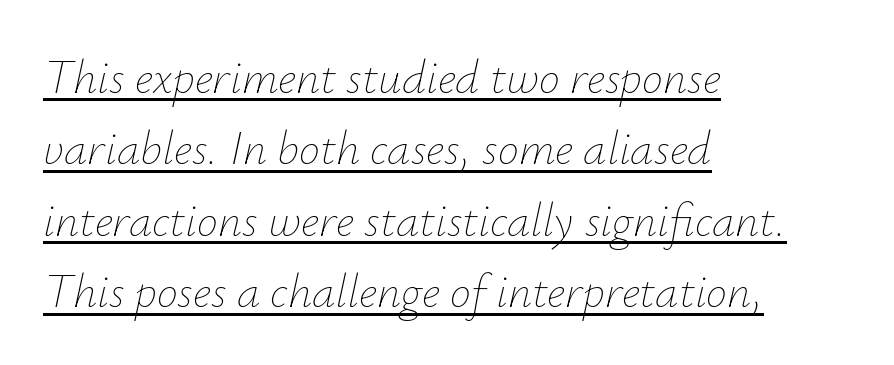
{"italic": "yes", "lean": "right", "slant_degrees": 12, "bold": "no", "weight": "thin", "width": "normal", "stroke_contrast": "low", "x_height": "small", "monospaced": "no", "underline": "yes", "align": "left", "line_spacing": "normal", "line_spacing_ratio": 1.52, "letter_spacing": "normal", "letter_spacing_em": 0.0, "glyph_px": 47}
